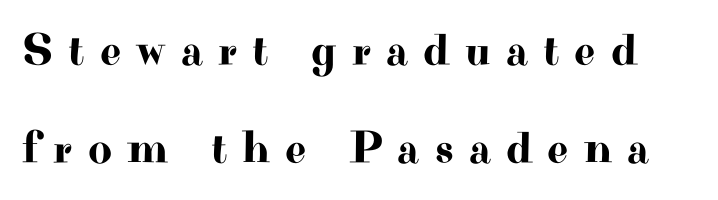
The image shows 46 px wide serif type, upright; set loose line spacing (2.12x), unusually wide letter spacing (+0.33 em), not underlined; high stroke contrast and a small x-height.
